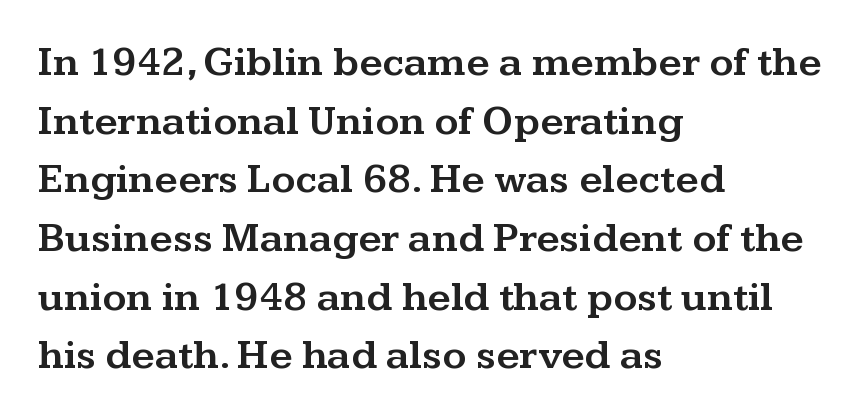
A typesetter would mark this as roman, not italic. Lines of text with bare space underneath. The vertical gap from one line to the next is medium. You could not count columns in this text — the font is proportionally spaced. Reading down the block, your eye returns to a fixed left position each line.
